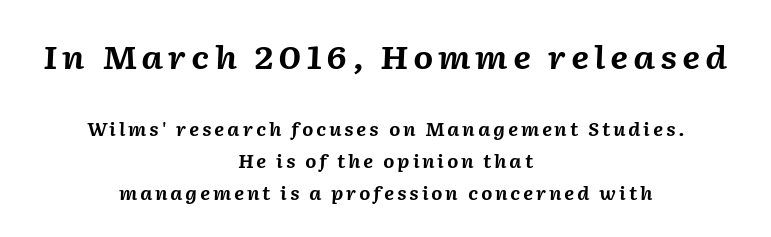
I'd describe the lettering as bold — thick and assertive. In terms of posture, this sample is oblique. Has an underline been added? It has not. Think of a printed novel: that variable character pitch is what you see here. Which chunk is bigger? The first one — the top block dwarfs the bottom. Is the block centered? Yes — each line is placed symmetrically about the middle.
